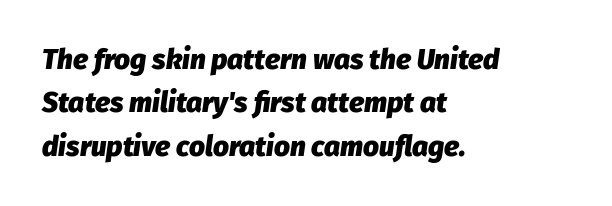
Q: Is the text bold? A: Yes.
Q: Is the text italic (slanted)? A: Yes, it leans right by about 8 degrees.
Q: Is the text underlined? A: No.
Q: How is the paragraph aligned? A: Left-aligned.
Q: Is the spacing between letters normal or unusually wide? A: Normal.
Q: Is the spacing between lines tight, normal or loose? A: Normal.
Q: Width (condensed, normal, or wide)? A: Normal.
Q: Stroke contrast? A: Low.
Q: x-height? A: Medium.
Q: Monospaced? A: No.
